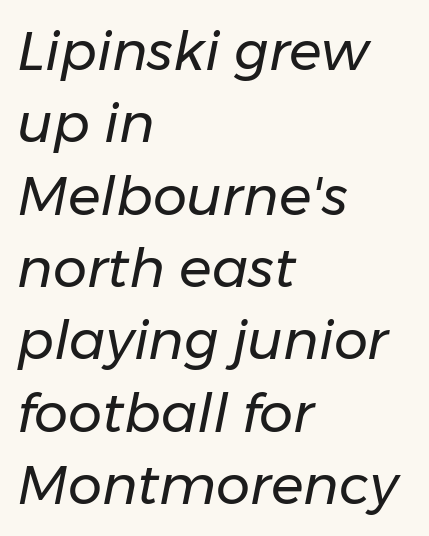
The image shows 54 px regular-weight type, italic (leaning right); set left-aligned, normal line spacing (1.34x), normal letter spacing, not underlined; low stroke contrast and a medium x-height.
